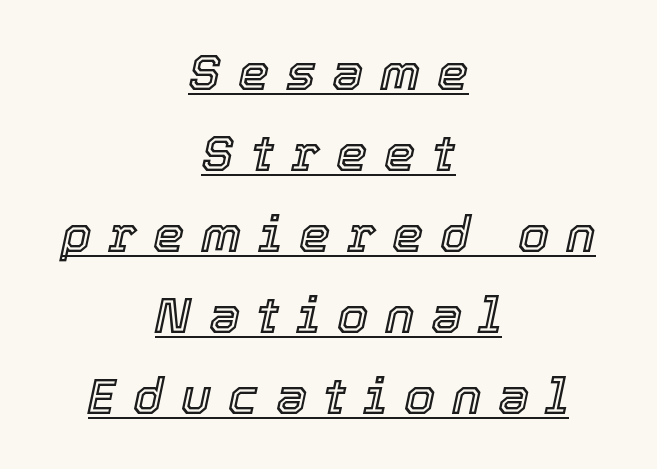
Q: Is the text italic (slanted)? A: Yes, it leans right by about 12 degrees.
Q: Is the text underlined? A: Yes.
Q: How is the paragraph aligned? A: Centered.
Q: Is the spacing between letters normal or unusually wide? A: Unusually wide.
Q: Is the spacing between lines tight, normal or loose? A: Normal.
Q: Width (condensed, normal, or wide)? A: Normal.
Q: x-height? A: Medium.
Q: Monospaced? A: No.
